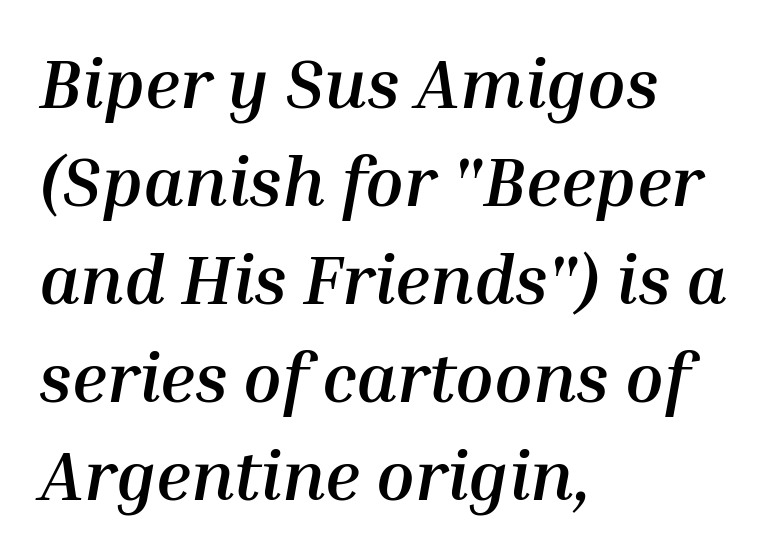
The image shows 70 px semibold type, italic (leaning right); set left-aligned, normal line spacing (1.4x), normal letter spacing, not underlined; medium stroke contrast and a medium x-height.
